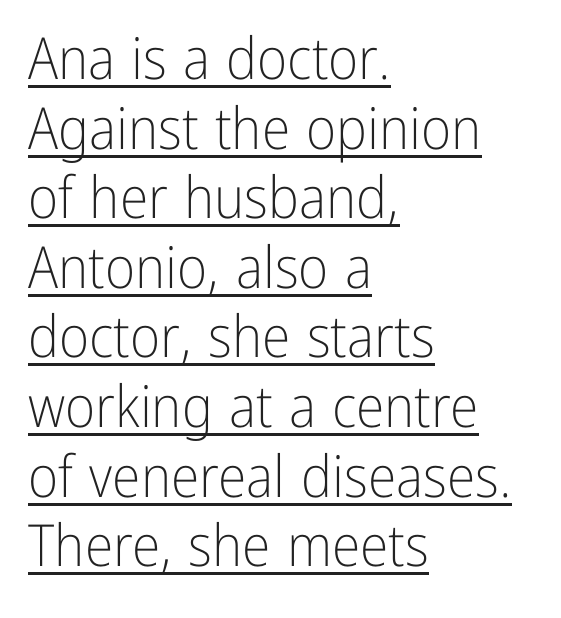
Designer's note — italics off, roman on. Compared with a centered layout, this one pins lines to the left instead. A light-to-regular cut is what we see here. Compared with typical body copy, the letter spacing here is the same. Character widths vary here, with narrow letters taking less room than wide ones.
